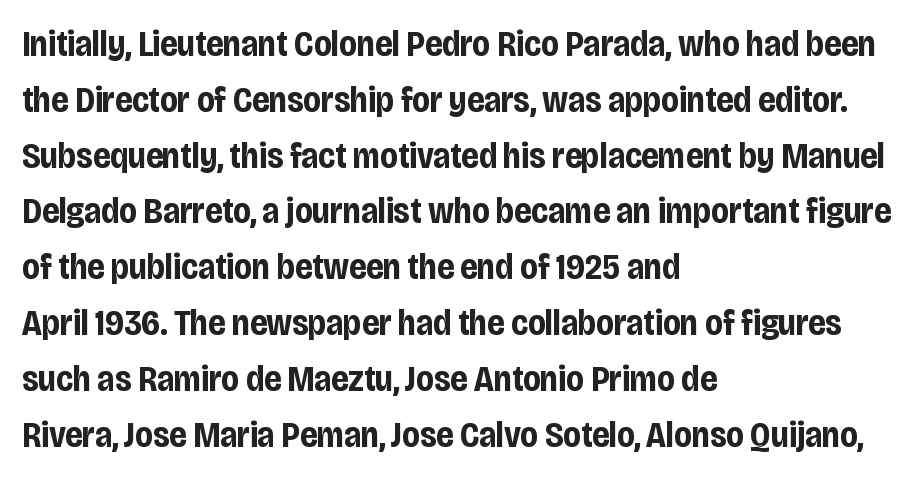
Q: Is the text bold? A: Yes.
Q: Is the text italic (slanted)? A: No, it is upright.
Q: Is the typeface a serif or a sans-serif typeface? A: Sans-serif.
Q: Is the text underlined? A: No.
Q: How is the paragraph aligned? A: Left-aligned.
Q: Is the spacing between letters normal or unusually wide? A: Normal.
Q: Is the spacing between lines tight, normal or loose? A: Normal.
Q: Width (condensed, normal, or wide)? A: Condensed.
Q: Stroke contrast? A: Low.
Q: x-height? A: Large.
Q: Monospaced? A: No.
